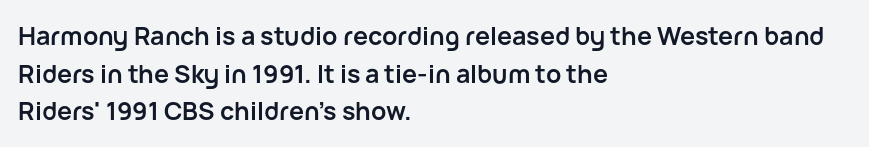
Q: Is the text bold? A: Yes.
Q: Is the text italic (slanted)? A: No, it is upright.
Q: Is the text underlined? A: No.
Q: How is the paragraph aligned? A: Left-aligned.
Q: Is the spacing between letters normal or unusually wide? A: Normal.
Q: Is the spacing between lines tight, normal or loose? A: Normal.
